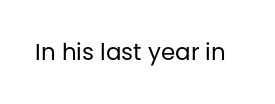
Q: Is the text bold? A: No.
Q: Is the text italic (slanted)? A: No, it is upright.
Q: Is the text underlined? A: No.
Q: Is the spacing between letters normal or unusually wide? A: Normal.
